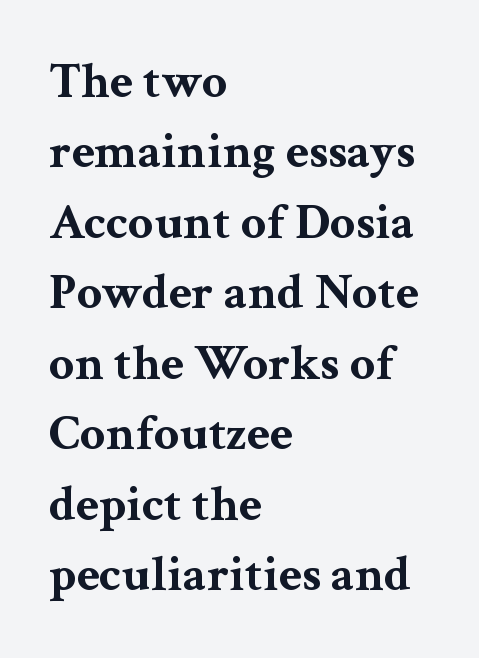
{"serif": "yes", "italic": "no", "bold": "yes", "weight": "bold", "width": "wide", "stroke_contrast": "medium", "x_height": "medium", "monospaced": "no", "underline": "no", "align": "left", "line_spacing": "normal", "line_spacing_ratio": 1.41, "letter_spacing": "normal", "letter_spacing_em": 0.0, "glyph_px": 50}
